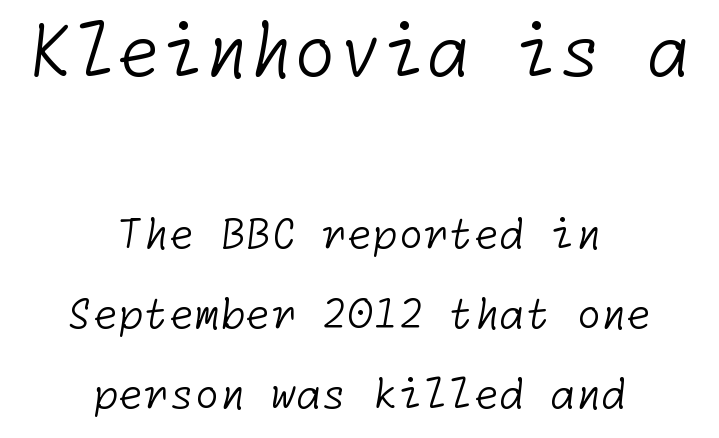
Widely set lines give the paragraph a tall, airy silhouette. The face used here is a sans, in the tradition of grotesques and geometrics. The earlier block is typeset at a bigger size than the later block. Compared with typical body copy, the letter spacing here is the same. A centered setting, common on invitations and titles, is used for this passage.
